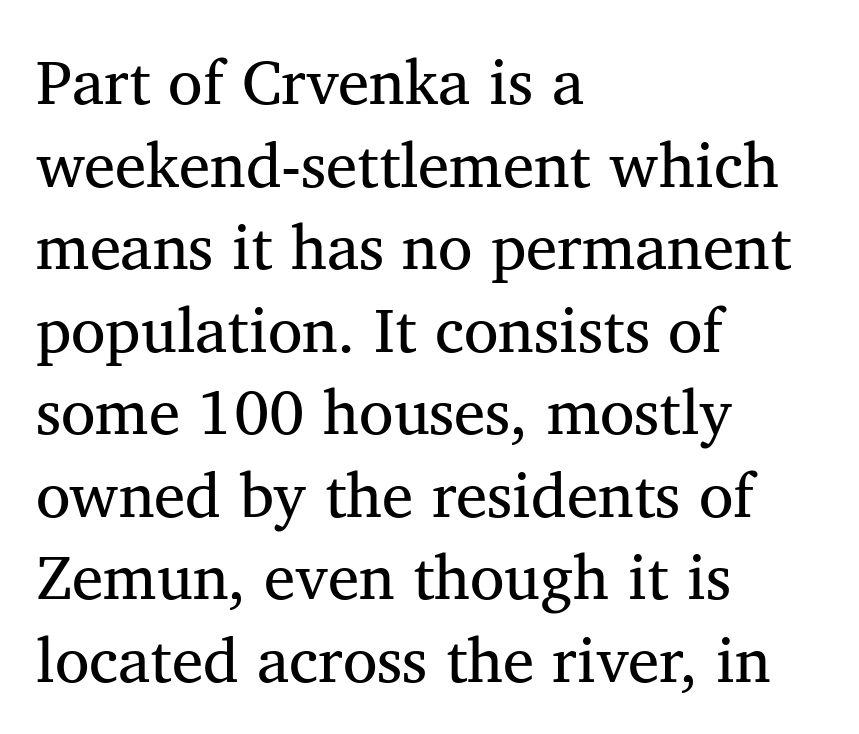
This sample is left-justified, so line endings fall wherever the words run out. Only glyphs here, with clear space below each row. Stroke thickness stays within the range of a standard reading face or lighter. Inter-character spacing is left at the font's built-in metrics.
